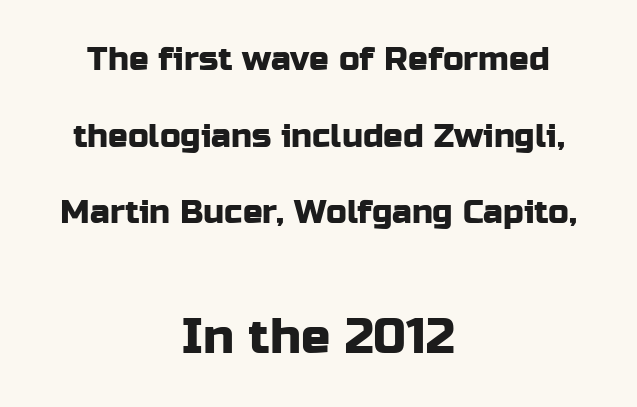
Q: Is the text italic (slanted)? A: No, it is upright.
Q: Is the typeface a serif or a sans-serif typeface? A: Sans-serif.
Q: Is the text underlined? A: No.
Q: How is the paragraph aligned? A: Centered.
Q: Is the spacing between letters normal or unusually wide? A: Normal.
Q: Is the spacing between lines tight, normal or loose? A: Loose.
Q: Which block of text is set in a larger size, the first (top) or the second (bottom)? A: The second (bottom) one.
Q: Width (condensed, normal, or wide)? A: Normal.
Q: Stroke contrast? A: Low.
Q: x-height? A: Medium.
Q: Monospaced? A: No.
